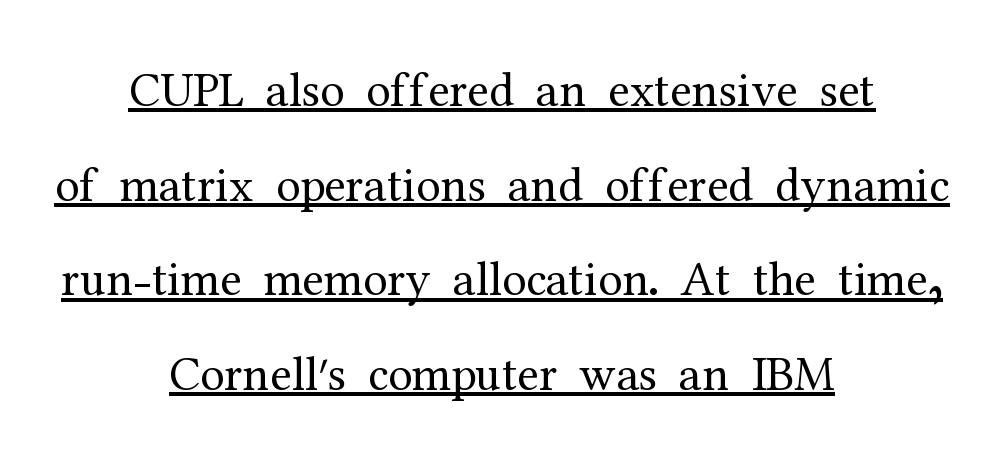
The image shows 49 px regular-weight serif type, upright; set centered, loose line spacing (1.93x), normal letter spacing, underlined; medium stroke contrast and a medium x-height.
